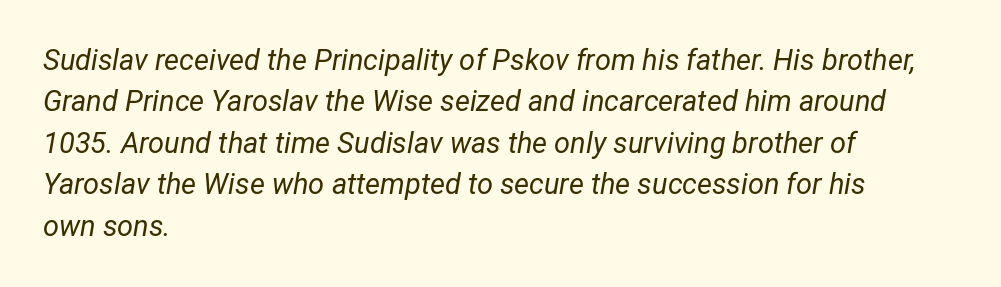
The image shows 29 px regular-weight, condensed type, italic (leaning right); set left-aligned, normal line spacing (1.43x), normal letter spacing, not underlined; low stroke contrast and a medium x-height.
